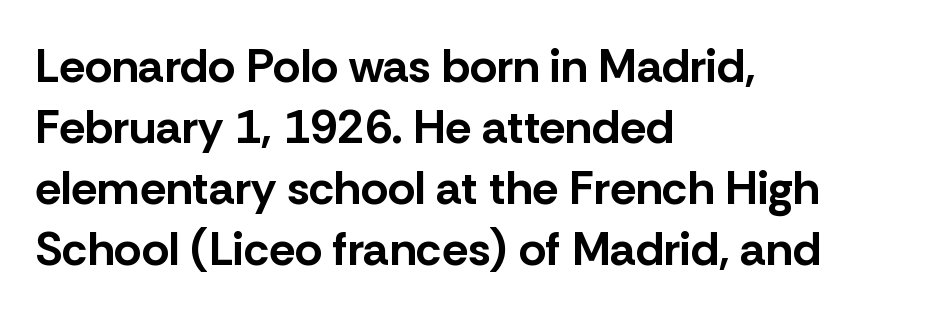
The image shows 47 px bold sans-serif type, upright; set left-aligned, normal line spacing (1.3x), normal letter spacing, not underlined; low stroke contrast and a medium x-height.
